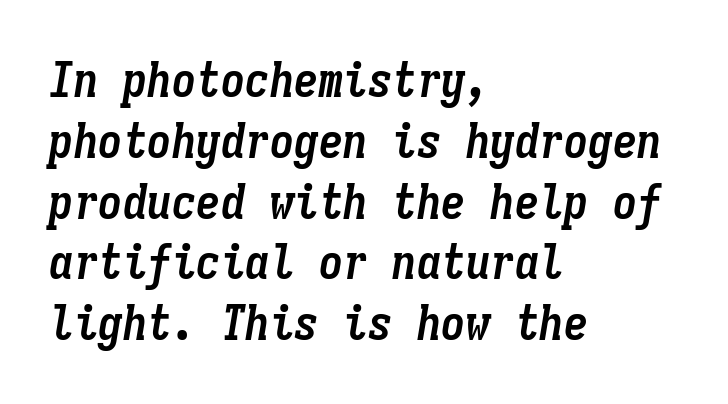
{"italic": "yes", "lean": "right", "slant_degrees": 9, "bold": "yes", "weight": "semibold", "width": "condensed", "stroke_contrast": "low", "x_height": "medium", "monospaced": "yes", "underline": "no", "align": "left", "line_spacing_ratio": 1.24, "letter_spacing": "normal", "letter_spacing_em": 0.0, "glyph_px": 49}
